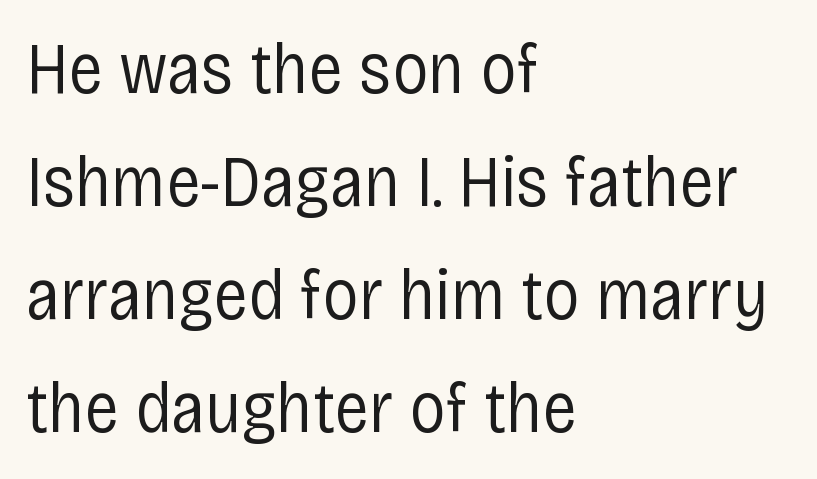
The image shows 72 px regular-weight, condensed sans-serif type, upright; set left-aligned, normal line spacing (1.57x), normal letter spacing, not underlined; low stroke contrast and a large x-height.
